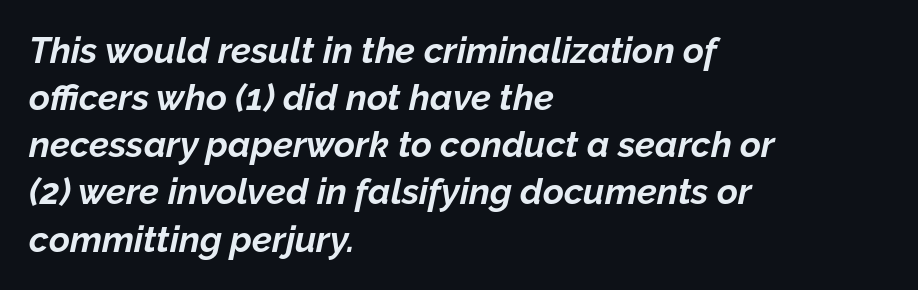
{"italic": "yes", "lean": "right", "slant_degrees": 12, "bold": "yes", "weight": "bold", "width": "normal", "stroke_contrast": "low", "x_height": "medium", "monospaced": "no", "underline": "no", "align": "left", "line_spacing": "normal", "line_spacing_ratio": 1.31, "letter_spacing": "normal", "letter_spacing_em": 0.0, "glyph_px": 36}
